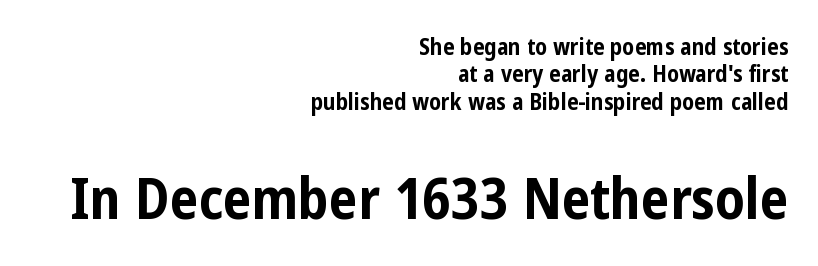
{"serif": "no", "italic": "no", "bold": "yes", "weight": "bold", "width": "condensed", "stroke_contrast": "low", "x_height": "medium", "monospaced": "no", "underline": "no", "align": "right", "line_spacing_ratio": 1.19, "letter_spacing": "normal", "letter_spacing_em": 0.0, "larger_block": "second", "size_ratio": 2.48, "glyph_px": 57}
